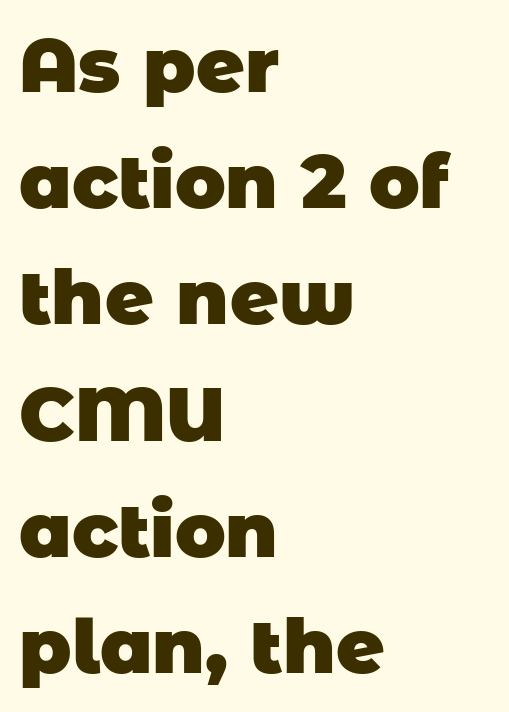
Q: Is the text bold? A: Yes.
Q: Is the typeface a serif or a sans-serif typeface? A: Sans-serif.
Q: Is the text underlined? A: No.
Q: How is the paragraph aligned? A: Left-aligned.
Q: Is the spacing between letters normal or unusually wide? A: Normal.
Q: Is the spacing between lines tight, normal or loose? A: Normal.
Q: Width (condensed, normal, or wide)? A: Normal.
Q: Stroke contrast? A: Low.
Q: x-height? A: Large.
Q: Monospaced? A: No.
